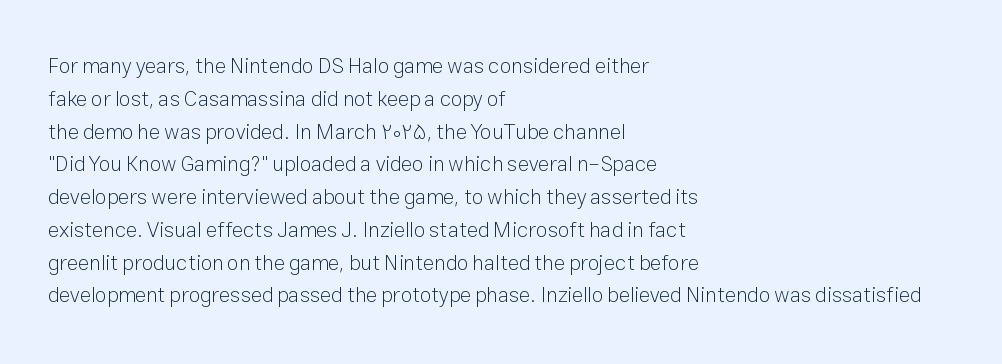
Q: Is the text bold? A: No.
Q: Is the text italic (slanted)? A: No, it is upright.
Q: Is the text underlined? A: No.
Q: How is the paragraph aligned? A: Left-aligned.
Q: Is the spacing between letters normal or unusually wide? A: Normal.
Q: Is the spacing between lines tight, normal or loose? A: Normal.
